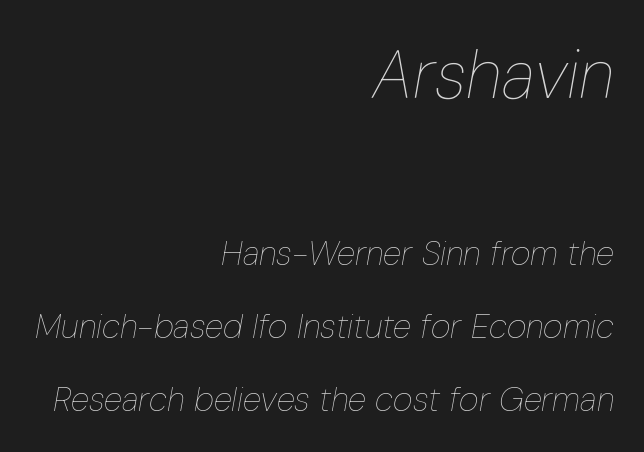
The image shows 68 px thin, condensed type, italic (leaning right); set right-aligned, loose line spacing (2.15x), normal letter spacing, not underlined; the first (top) block is 2.0x larger; low stroke contrast and a medium x-height.
